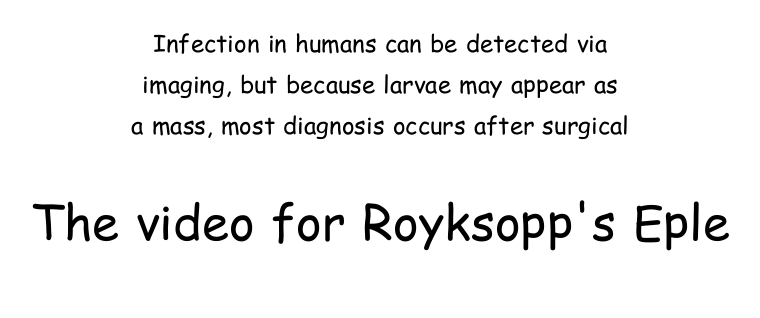
{"serif": "no", "italic": "no", "bold": "no", "weight": "regular", "width": "condensed", "stroke_contrast": "low", "x_height": "medium", "monospaced": "no", "underline": "no", "align": "center", "line_spacing_ratio": 1.71, "letter_spacing": "normal", "letter_spacing_em": 0.0, "larger_block": "second", "size_ratio": 2.04, "glyph_px": 49}
